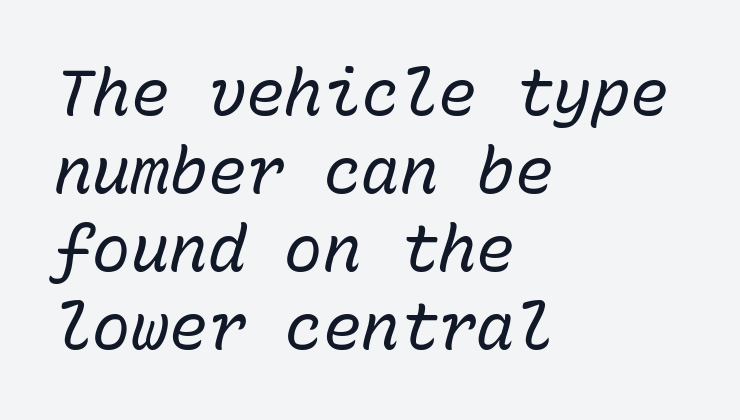
The text block is weighted toward the left margin, trailing off unevenly rightward. There is no visible air inserted between adjacent glyphs. Characters are canted at an angle relative to the baseline's perpendicular. A typesetter would call this monospace, since all characters share one set width. Unmarked baselines from the first word to the last. No chunkiness to these letters — they're not bold.
